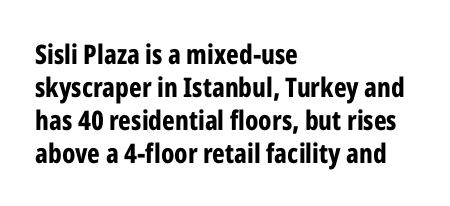
Q: Is the text bold? A: Yes.
Q: Is the text italic (slanted)? A: No, it is upright.
Q: Is the text underlined? A: No.
Q: How is the paragraph aligned? A: Left-aligned.
Q: Is the spacing between letters normal or unusually wide? A: Normal.
